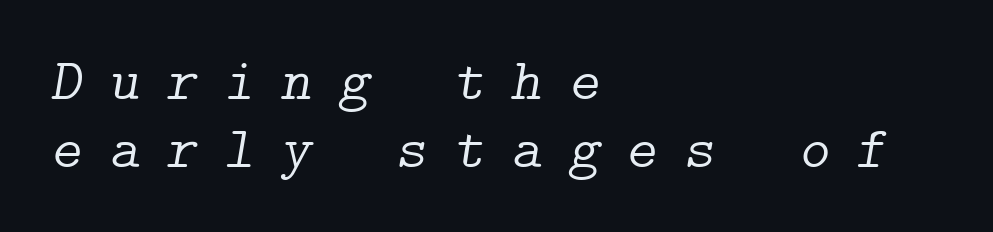
Q: Is the text bold? A: No.
Q: Is the text italic (slanted)? A: Yes, it leans right by about 9 degrees.
Q: Is the typeface a serif or a sans-serif typeface? A: Serif.
Q: Is the text underlined? A: No.
Q: How is the paragraph aligned? A: Left-aligned.
Q: Is the spacing between letters normal or unusually wide? A: Unusually wide.
Q: Width (condensed, normal, or wide)? A: Normal.
Q: Stroke contrast? A: Low.
Q: x-height? A: Medium.
